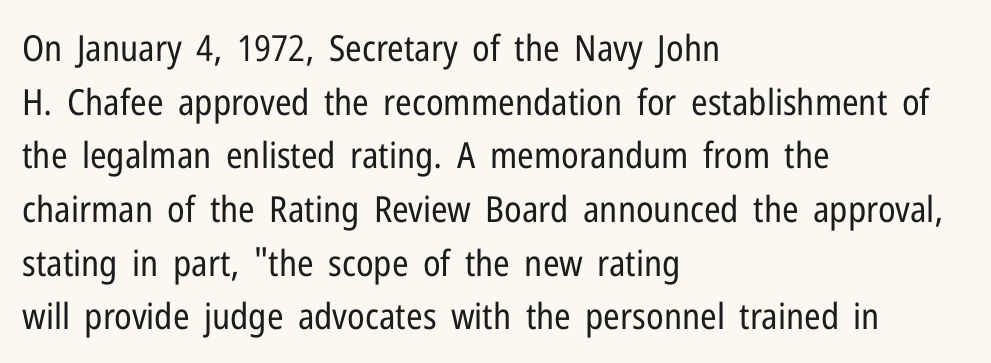
Q: Is the text bold? A: No.
Q: Is the text italic (slanted)? A: No, it is upright.
Q: Is the typeface a serif or a sans-serif typeface? A: Sans-serif.
Q: Is the text underlined? A: No.
Q: How is the paragraph aligned? A: Left-aligned.
Q: Is the spacing between letters normal or unusually wide? A: Normal.
Q: Is the spacing between lines tight, normal or loose? A: Normal.
Q: Width (condensed, normal, or wide)? A: Condensed.
Q: Stroke contrast? A: Low.
Q: x-height? A: Medium.
Q: Monospaced? A: No.
